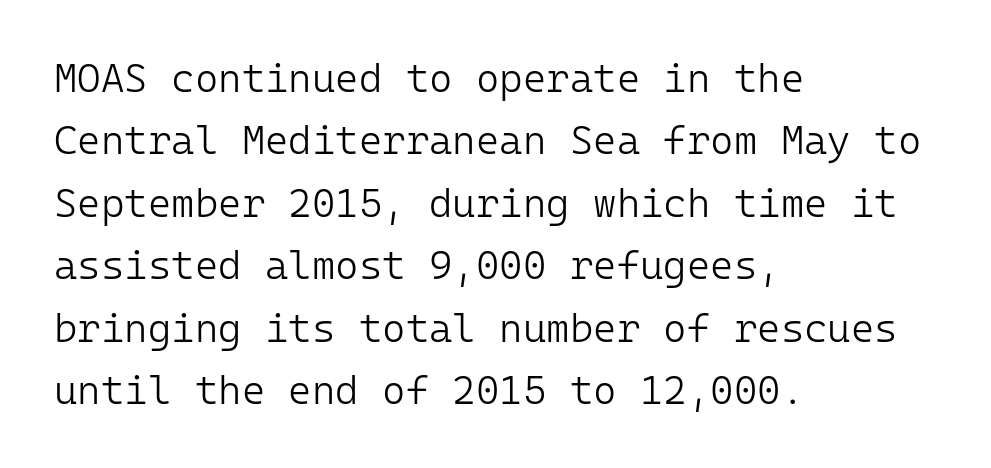
{"serif": "no", "italic": "no", "bold": "no", "weight": "light", "width": "normal", "stroke_contrast": "low", "x_height": "medium", "monospaced": "yes", "underline": "no", "align": "left", "line_spacing": "normal", "line_spacing_ratio": 1.56, "letter_spacing": "normal", "letter_spacing_em": 0.0, "glyph_px": 40}
